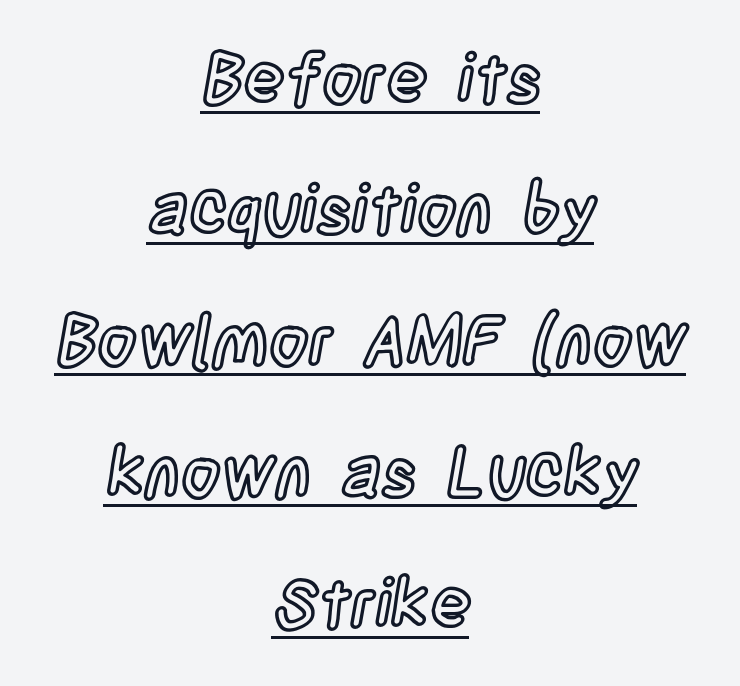
{"width": "condensed", "x_height": "large", "monospaced": "no", "underline": "yes", "align": "center", "line_spacing": "loose", "line_spacing_ratio": 1.93, "letter_spacing": "normal", "letter_spacing_em": 0.0, "glyph_px": 68}
